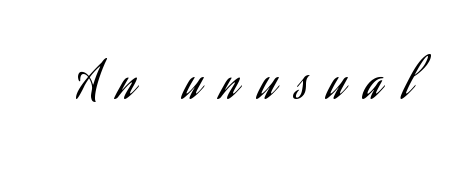
The image shows 47 px regular-weight, condensed sans-serif type; set unusually wide letter spacing (+0.42 em), not underlined; low stroke contrast and a small x-height.
